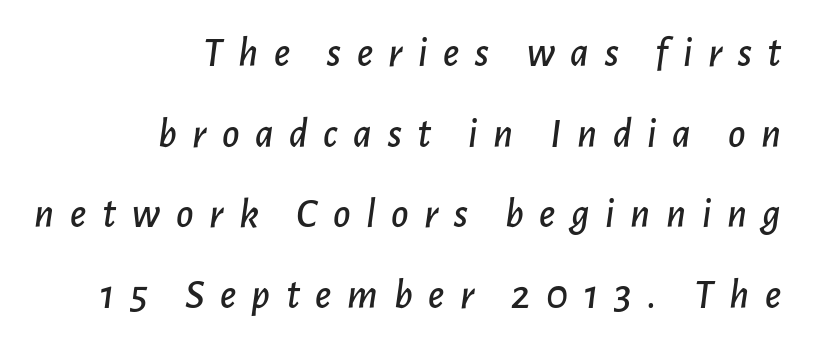
Q: Is the text italic (slanted)? A: Yes, it leans right by about 7 degrees.
Q: Is the text underlined? A: No.
Q: How is the paragraph aligned? A: Right-aligned.
Q: Is the spacing between letters normal or unusually wide? A: Unusually wide.
Q: Is the spacing between lines tight, normal or loose? A: Loose.
Q: Width (condensed, normal, or wide)? A: Normal.
Q: Stroke contrast? A: Low.
Q: x-height? A: Medium.
Q: Monospaced? A: No.
